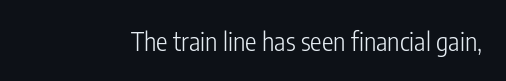
A roman cut, with each character standing at attention. Decoration check: the copy has no underline. The gaps between neighbouring characters are ordinary and unremarkable. Bold? No — there's no thickening of the strokes.
